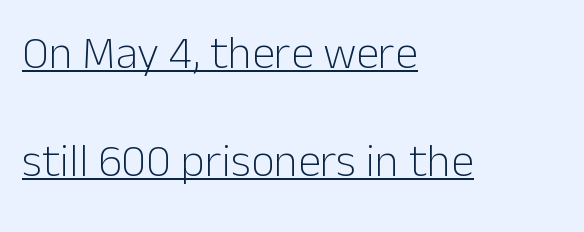
The image shows 46 px light sans-serif type, upright; set left-aligned, loose line spacing (2.35x), normal letter spacing, underlined; low stroke contrast and a medium x-height.
